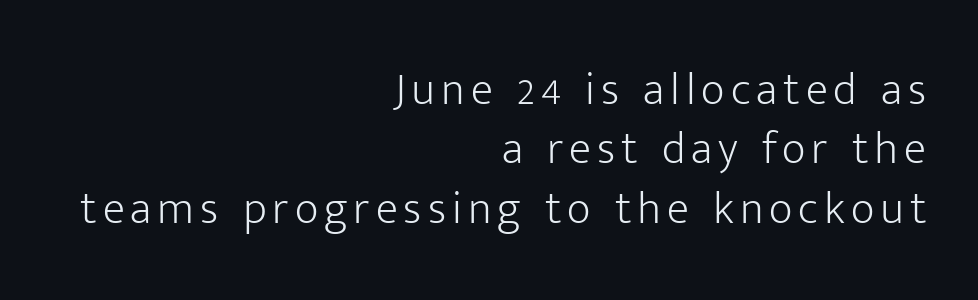
The image shows 46 px light sans-serif type, upright; set right-aligned, normal line spacing (1.29x), not underlined; low stroke contrast and a medium x-height.
